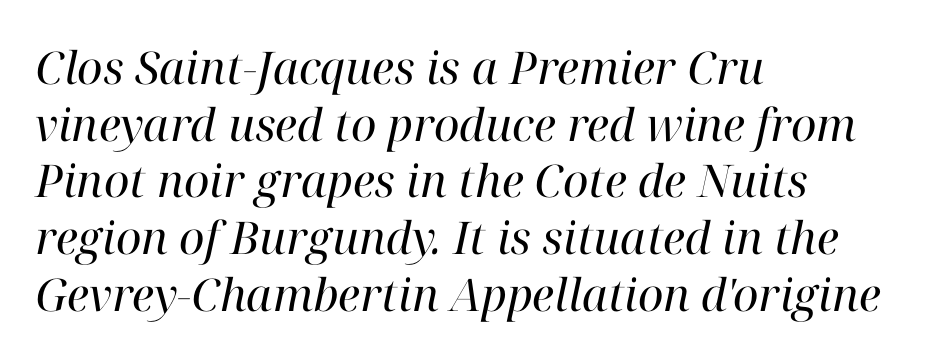
This sample uses a serif face. Ink coverage per letter is moderate at most. In terms of leading, this rendering sits right in the middle. Each letter keeps its own natural width here, so spacing adapts to shape. Words appear dense and cohesive because spacing is normal.
